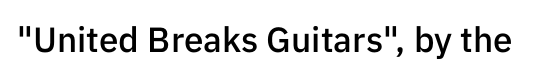
Here the designer chose a conventional face with non-uniform glyph widths. Standard letterfit; no display-style spreading of the glyphs. This is sans-serif lettering, the kind often seen on screens and signage. Moderately thickened strokes mark this as semibold type.
